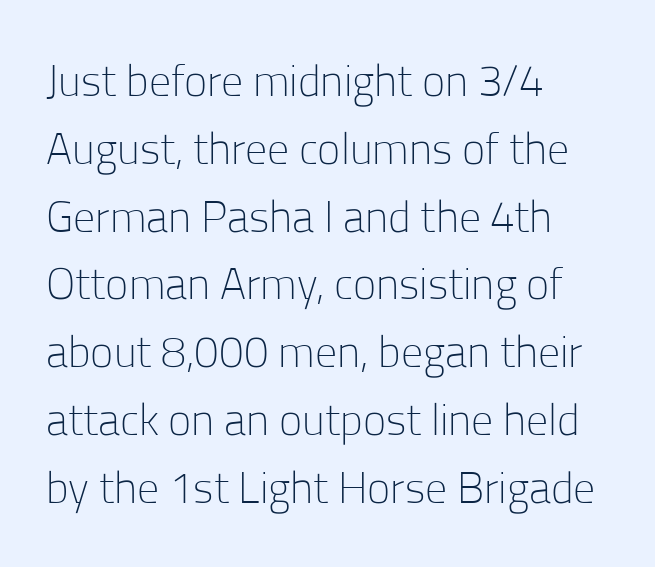
Casual observation: everything's shoved over to the left. The line texture is even and compact thanks to regular tracking. You can tell it's not italic because the verticals are truly vertical. The font is comparable to plain body text, perhaps lighter. Descender tails drop into unmarked territory. Each letter keeps its own natural width here, so spacing adapts to shape.
